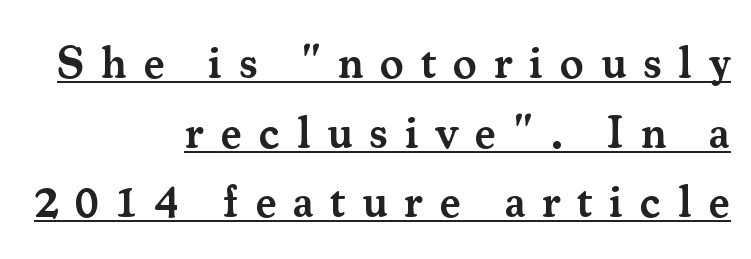
The image shows 45 px semibold serif type, upright; set right-aligned, normal line spacing (1.55x), unusually wide letter spacing (+0.37 em), underlined; medium stroke contrast and a small x-height.
